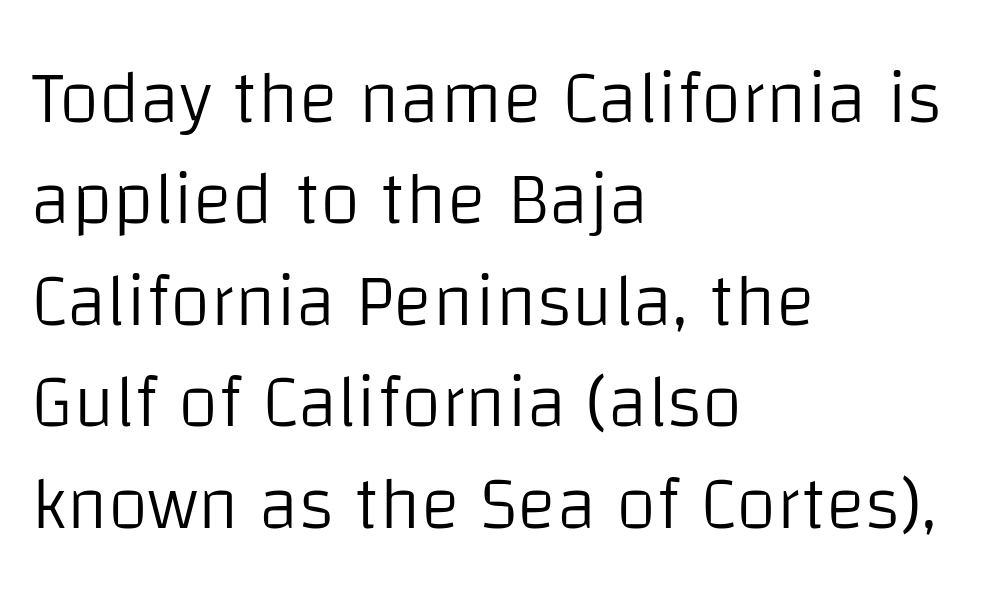
Do the characters align in a grid? No, the font is proportional. One glance says typical: line gaps are just what's usual. Is the letter spacing exaggerated? No — it looks like the ordinary default. The passage shown is not bold in any degree.
